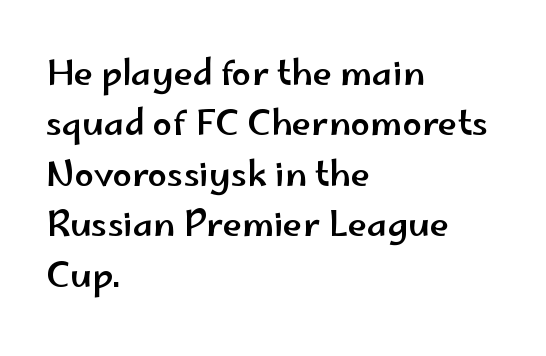
Leftover space on each line is placed entirely after the last word. The text was rendered using a sans face with plain stroke endings. Each letter keeps its own natural width here, so spacing adapts to shape. Plain, unruled lines of type.
